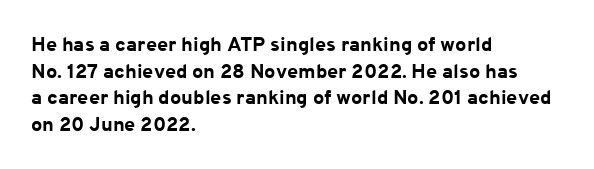
The typography opts for an upright posture over an oblique one. A classic flush-left, rag-right setting is used for this passage. Words appear dense and cohesive because spacing is normal. A full-strength bold gives these letters their thick strokes. Rule under the text: the space is simply empty.
